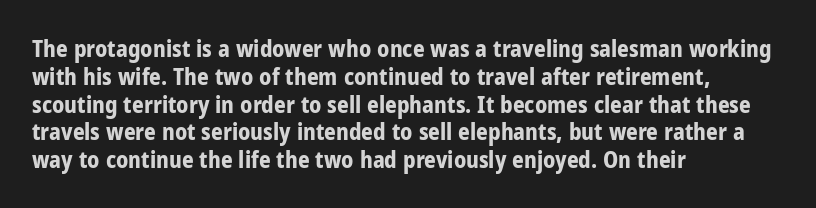
Q: Is the text bold? A: Yes.
Q: Is the text italic (slanted)? A: No, it is upright.
Q: Is the text underlined? A: No.
Q: How is the paragraph aligned? A: Left-aligned.
Q: Is the spacing between letters normal or unusually wide? A: Normal.
